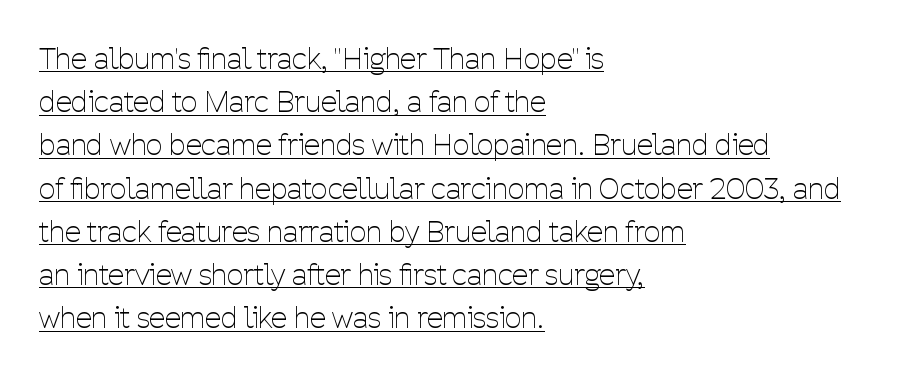
Q: Is the text bold? A: No.
Q: Is the text italic (slanted)? A: No, it is upright.
Q: Is the typeface a serif or a sans-serif typeface? A: Sans-serif.
Q: Is the text underlined? A: Yes.
Q: How is the paragraph aligned? A: Left-aligned.
Q: Is the spacing between letters normal or unusually wide? A: Normal.
Q: Is the spacing between lines tight, normal or loose? A: Normal.
Q: Width (condensed, normal, or wide)? A: Condensed.
Q: Stroke contrast? A: Low.
Q: x-height? A: Medium.
Q: Monospaced? A: No.
